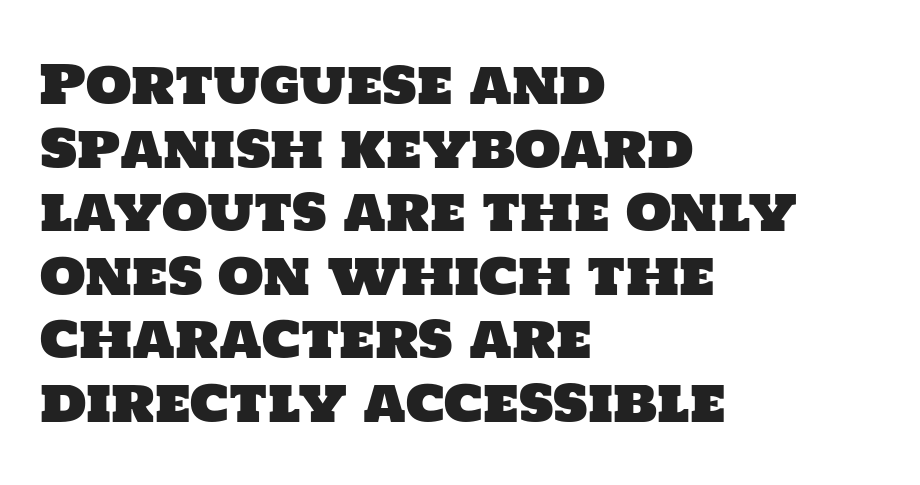
Q: Is the typeface a serif or a sans-serif typeface? A: Sans-serif.
Q: Is the text underlined? A: No.
Q: How is the paragraph aligned? A: Left-aligned.
Q: Is the spacing between letters normal or unusually wide? A: Normal.
Q: Width (condensed, normal, or wide)? A: Normal.
Q: Stroke contrast? A: Low.
Q: x-height? A: Large.
Q: Monospaced? A: No.
